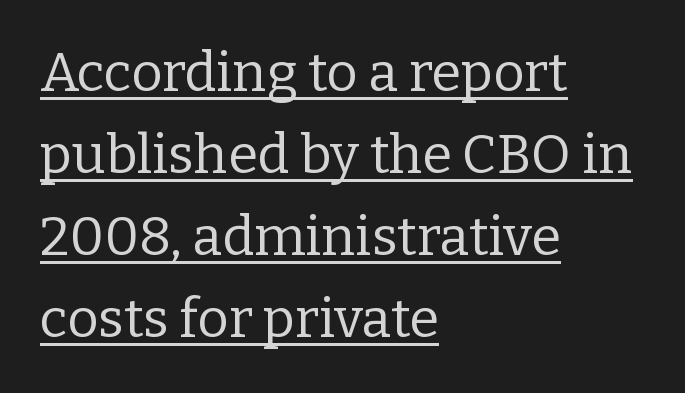
The image shows 54 px regular-weight serif type, upright; set left-aligned, normal line spacing (1.52x), normal letter spacing, underlined; low stroke contrast and a medium x-height.
